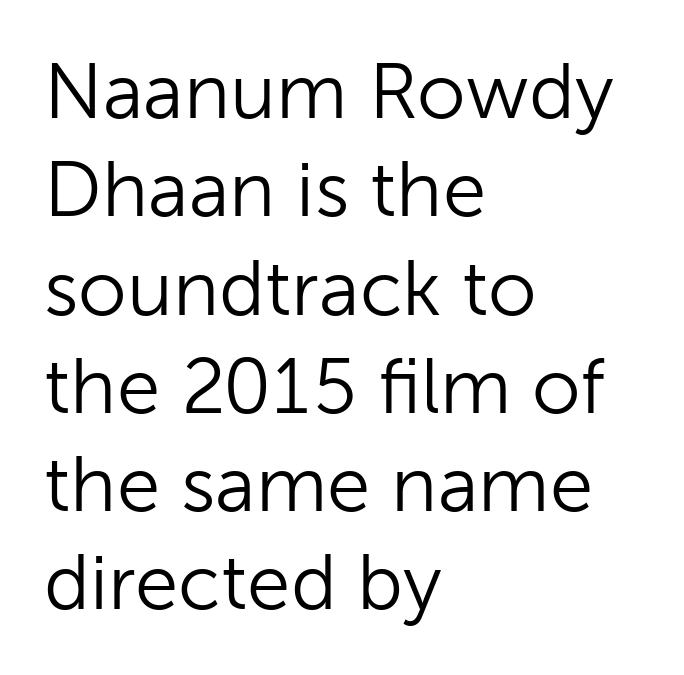
Horizontal bands of white between lines are of average thickness. The letters sit at their default tracking, neither squeezed nor spread. Stroke mass is kept to a normal reading level or below. Every character sits straight up, as roman type does. Proportional: the letters do not fall into vertical columns. The setting favours the left margin, as ordinary paragraphs usually do.
